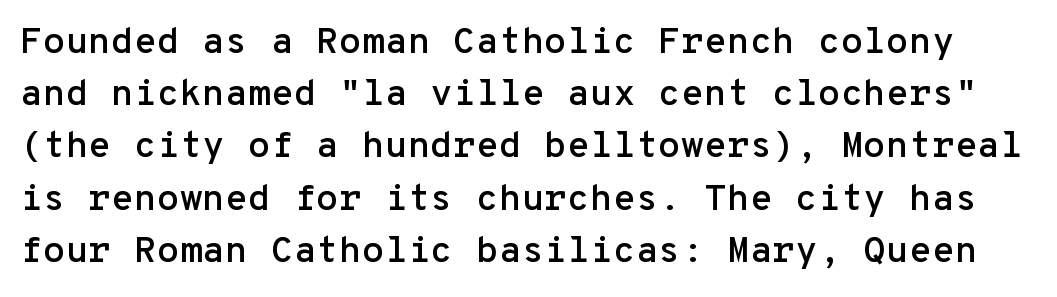
In terms of posture, this sample is upright. Is this a fixed-width face? Yes — each glyph sits in an identical cell. Serif or sans? Sans — the stroke terminals are bare. Glyph-to-glyph distance matches everyday printed text. Quick note: underline off.
